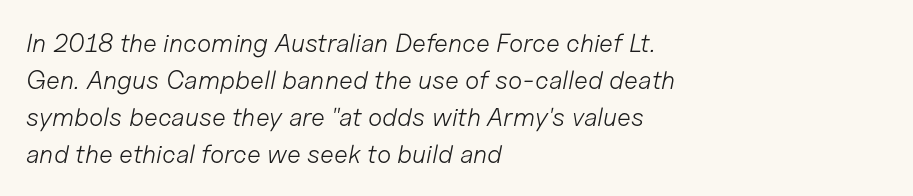
{"italic": "yes", "lean": "right", "slant_degrees": 11, "bold": "no", "underline": "no", "align": "left", "line_spacing": "normal", "line_spacing_ratio": 1.42, "letter_spacing": "normal", "letter_spacing_em": 0.0, "glyph_px": 26}
